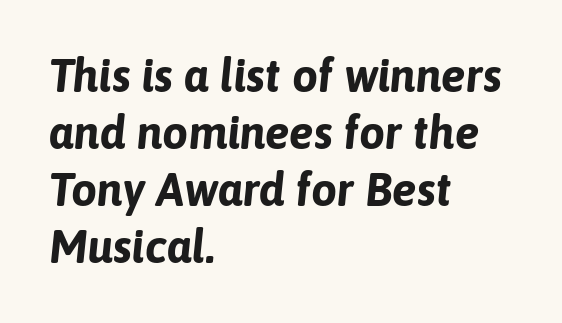
{"italic": "yes", "lean": "right", "slant_degrees": 6, "bold": "yes", "weight": "bold", "width": "normal", "stroke_contrast": "low", "x_height": "medium", "monospaced": "no", "underline": "no", "align": "left", "line_spacing_ratio": 1.24, "letter_spacing": "normal", "letter_spacing_em": 0.0, "glyph_px": 46}
